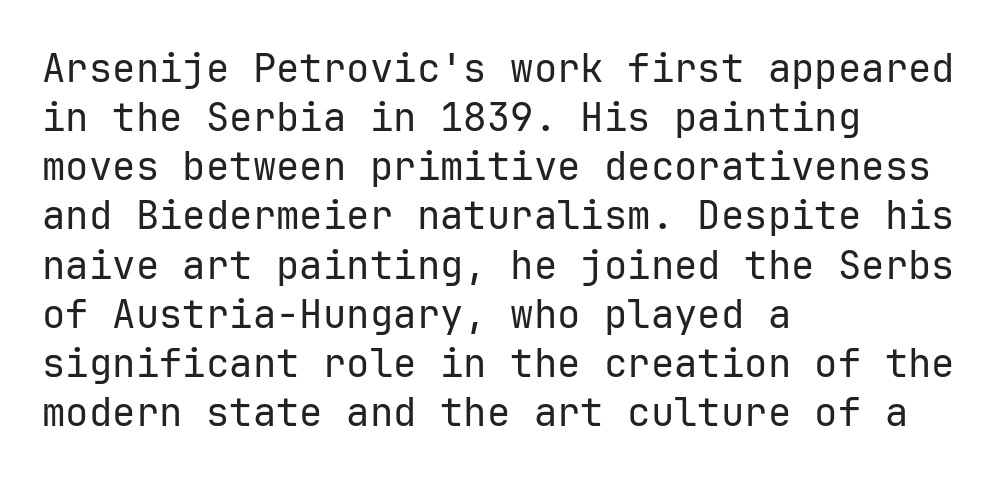
Q: Is the text bold? A: No.
Q: Is the text italic (slanted)? A: No, it is upright.
Q: Is the typeface a serif or a sans-serif typeface? A: Sans-serif.
Q: Is the text underlined? A: No.
Q: How is the paragraph aligned? A: Left-aligned.
Q: Is the spacing between letters normal or unusually wide? A: Normal.
Q: Is the spacing between lines tight, normal or loose? A: Normal.
Q: Width (condensed, normal, or wide)? A: Normal.
Q: Stroke contrast? A: Low.
Q: x-height? A: Medium.
